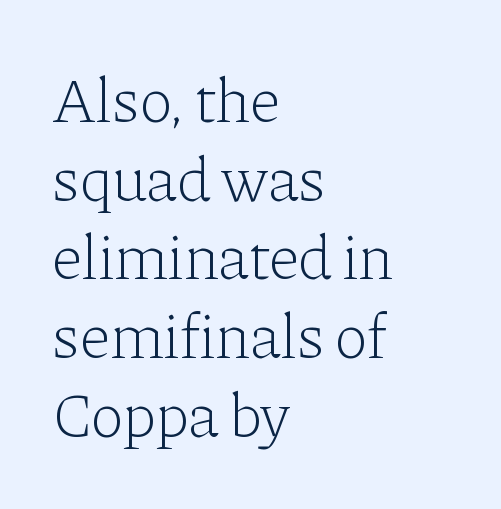
The image shows 63 px light serif type, upright; set left-aligned, normal line spacing (1.25x), normal letter spacing, not underlined; low stroke contrast and a medium x-height.
